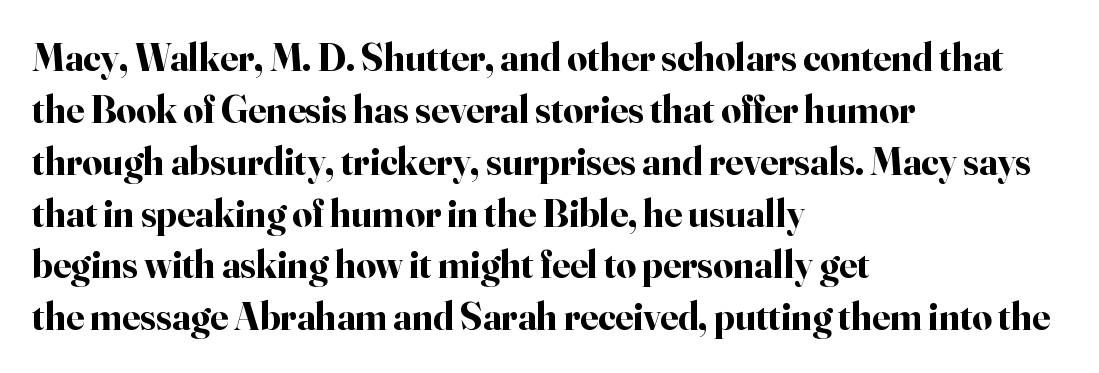
{"serif": "yes", "italic": "no", "bold": "yes", "weight": "bold", "width": "normal", "stroke_contrast": "high", "x_height": "small", "monospaced": "no", "underline": "no", "align": "left", "line_spacing": "normal", "line_spacing_ratio": 1.33, "letter_spacing": "normal", "letter_spacing_em": 0.0, "glyph_px": 39}
